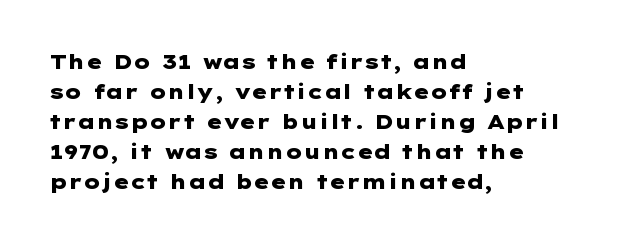
{"italic": "no", "bold": "yes", "underline": "no", "align": "left", "line_spacing": "normal", "line_spacing_ratio": 1.5, "letter_spacing": "normal", "letter_spacing_em": 0.0, "glyph_px": 20}
